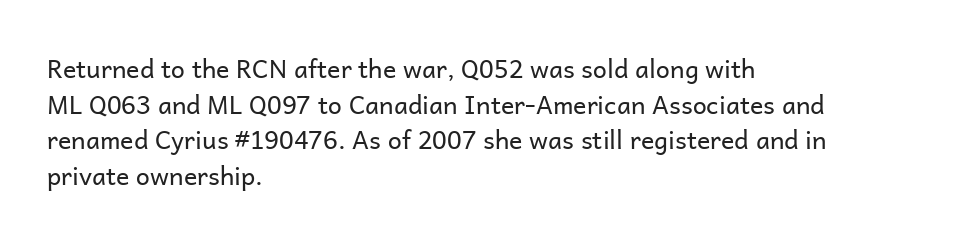
Q: Is the text bold? A: No.
Q: Is the text italic (slanted)? A: No, it is upright.
Q: Is the text underlined? A: No.
Q: How is the paragraph aligned? A: Left-aligned.
Q: Is the spacing between letters normal or unusually wide? A: Normal.
Q: Is the spacing between lines tight, normal or loose? A: Normal.
